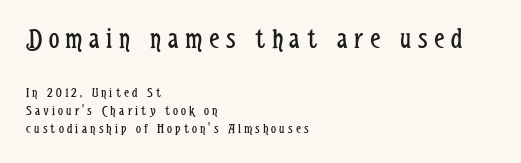
{"serif": "no", "italic": "no", "bold": "no", "weight": "regular", "width": "condensed", "stroke_contrast": "low", "x_height": "medium", "monospaced": "no", "underline": "no", "align": "left", "line_spacing": "normal", "line_spacing_ratio": 1.27, "letter_spacing": "wide", "letter_spacing_em": 0.23, "larger_block": "first", "size_ratio": 2.07, "glyph_px": 29}
